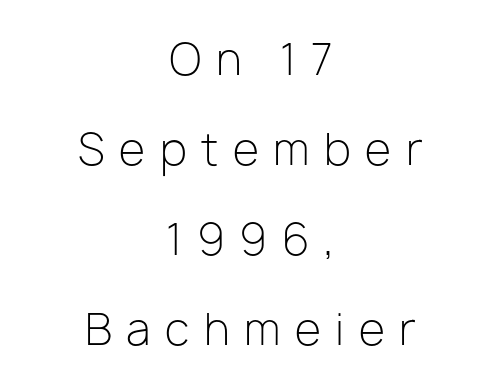
{"serif": "no", "italic": "no", "bold": "no", "weight": "light", "width": "normal", "stroke_contrast": "low", "x_height": "medium", "monospaced": "no", "underline": "no", "align": "center", "line_spacing": "loose", "line_spacing_ratio": 2.09, "letter_spacing": "wide", "letter_spacing_em": 0.34, "glyph_px": 43}
